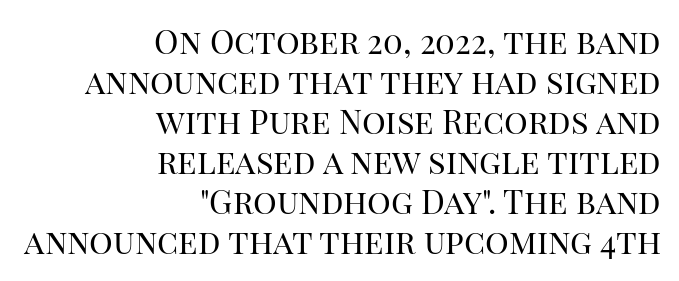
The image shows 33 px regular-weight serif type, upright; set right-aligned, line spacing 1.21x, normal letter spacing, not underlined; high stroke contrast and a large x-height.
